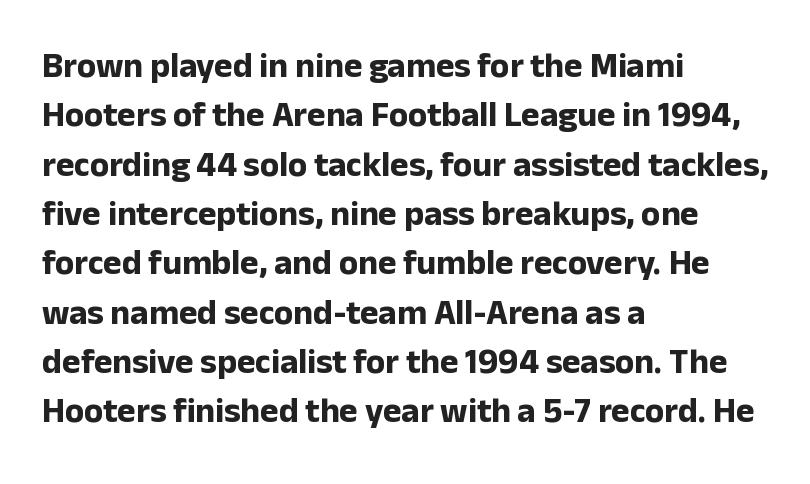
The image shows 35 px bold sans-serif type, upright; set left-aligned, normal line spacing (1.41x), normal letter spacing, not underlined; low stroke contrast and a medium x-height.
